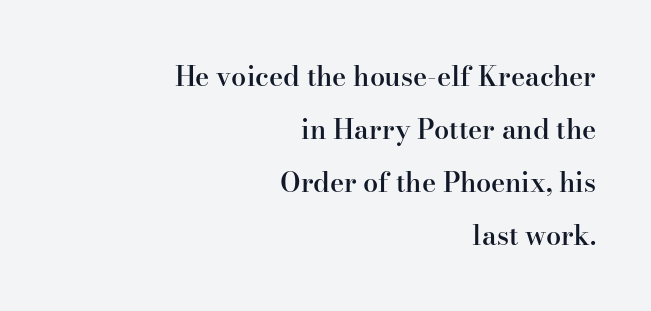
{"italic": "no", "bold": "semi", "underline": "no", "align": "right", "line_spacing": "loose", "line_spacing_ratio": 1.96, "letter_spacing": "normal", "letter_spacing_em": 0.0, "glyph_px": 27}
